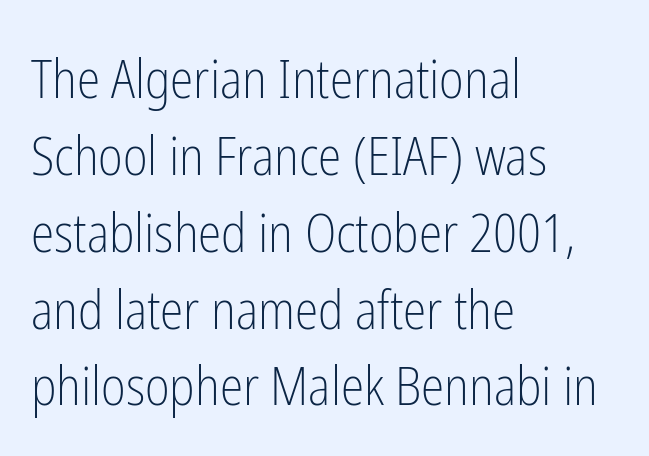
{"serif": "no", "italic": "no", "bold": "no", "weight": "light", "width": "condensed", "stroke_contrast": "low", "x_height": "medium", "monospaced": "no", "underline": "no", "align": "left", "line_spacing": "normal", "line_spacing_ratio": 1.45, "letter_spacing": "normal", "letter_spacing_em": 0.0, "glyph_px": 53}
